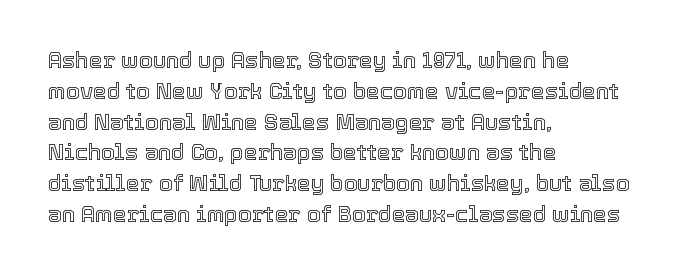
{"italic": "no", "underline": "no", "align": "left", "line_spacing": "normal", "line_spacing_ratio": 1.4, "letter_spacing": "normal", "letter_spacing_em": 0.0, "glyph_px": 22}
